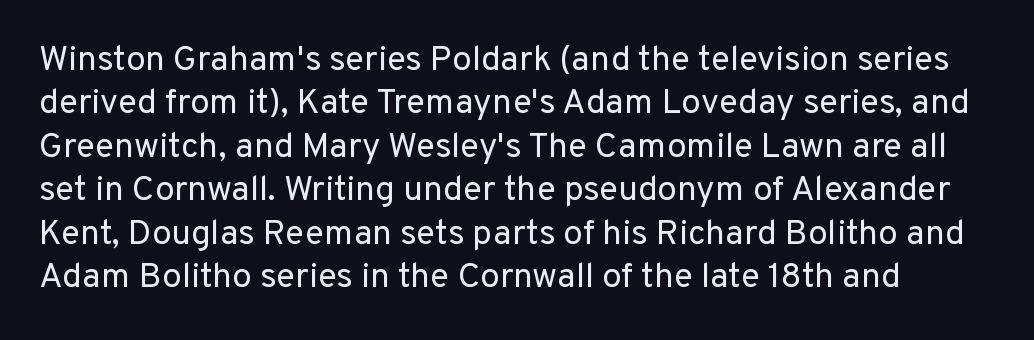
{"serif": "no", "italic": "no", "bold": "no", "weight": "regular", "width": "normal", "stroke_contrast": "low", "x_height": "medium", "monospaced": "no", "underline": "no", "line_spacing_ratio": 1.24, "letter_spacing": "normal", "letter_spacing_em": 0.0, "glyph_px": 35}
